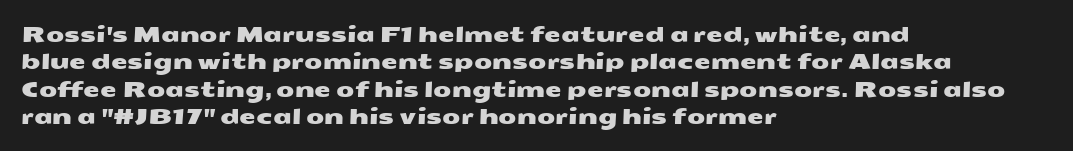
Q: Is the text underlined? A: No.
Q: How is the paragraph aligned? A: Left-aligned.
Q: Is the spacing between letters normal or unusually wide? A: Normal.
Q: Is the spacing between lines tight, normal or loose? A: Normal.
